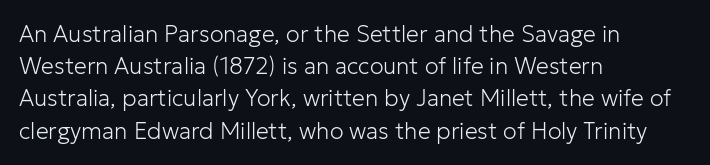
{"italic": "no", "bold": "no", "underline": "no", "align": "left", "line_spacing": "normal", "line_spacing_ratio": 1.4, "letter_spacing": "normal", "letter_spacing_em": 0.0, "glyph_px": 23}
